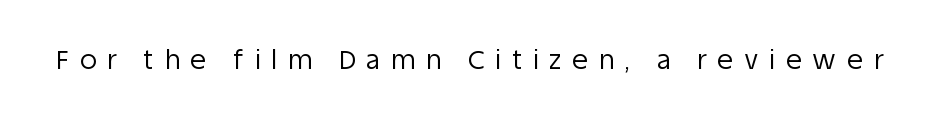
Q: Is the text bold? A: No.
Q: Is the text italic (slanted)? A: No, it is upright.
Q: Is the text underlined? A: No.
Q: Is the spacing between letters normal or unusually wide? A: Unusually wide.
